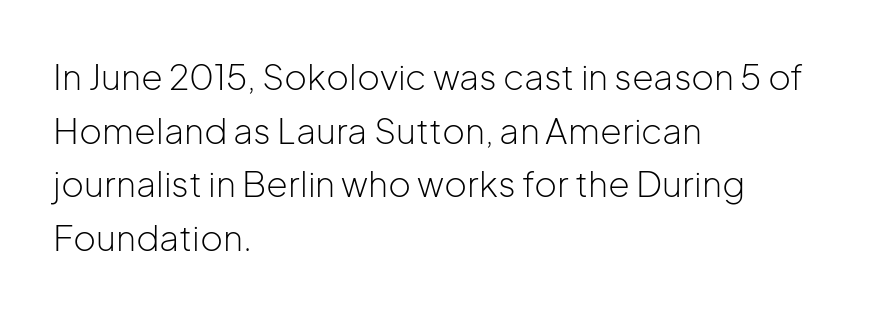
Note the varied advance widths — an 'i' is clearly narrower than an 'm'. This is sans-serif lettering, the kind often seen on screens and signage. A typesetter would call this zero additional tracking. Every row of glyphs begins at an identical x-position on the left. Anything drawn beneath the words? Only blank space. The font is comparable to plain body text, perhaps lighter.
